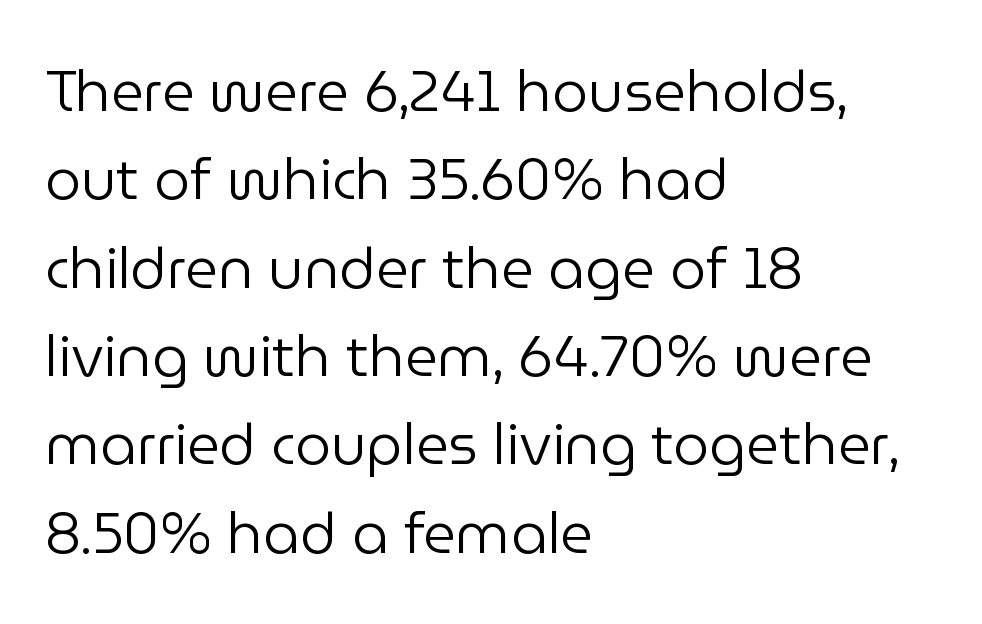
Q: Is the text bold? A: No.
Q: Is the text italic (slanted)? A: No, it is upright.
Q: Is the typeface a serif or a sans-serif typeface? A: Sans-serif.
Q: Is the text underlined? A: No.
Q: How is the paragraph aligned? A: Left-aligned.
Q: Is the spacing between letters normal or unusually wide? A: Normal.
Q: Is the spacing between lines tight, normal or loose? A: Normal.
Q: Width (condensed, normal, or wide)? A: Normal.
Q: Stroke contrast? A: Low.
Q: x-height? A: Medium.
Q: Monospaced? A: No.
